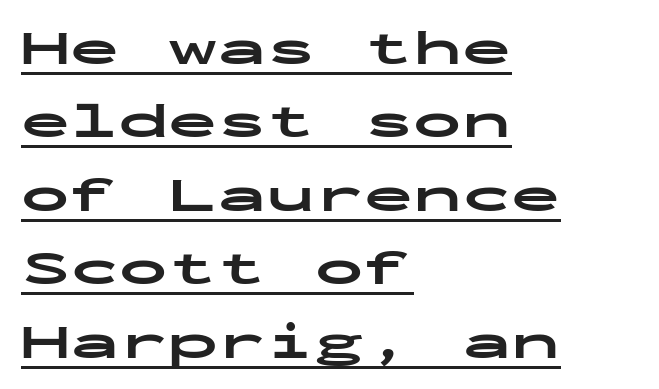
Q: Is the text bold? A: Yes.
Q: Is the text italic (slanted)? A: No, it is upright.
Q: Is the typeface a serif or a sans-serif typeface? A: Sans-serif.
Q: Is the text underlined? A: Yes.
Q: How is the paragraph aligned? A: Left-aligned.
Q: Is the spacing between letters normal or unusually wide? A: Normal.
Q: Is the spacing between lines tight, normal or loose? A: Normal.
Q: Width (condensed, normal, or wide)? A: Wide.
Q: Stroke contrast? A: Low.
Q: x-height? A: Medium.
Q: Monospaced? A: Yes.
